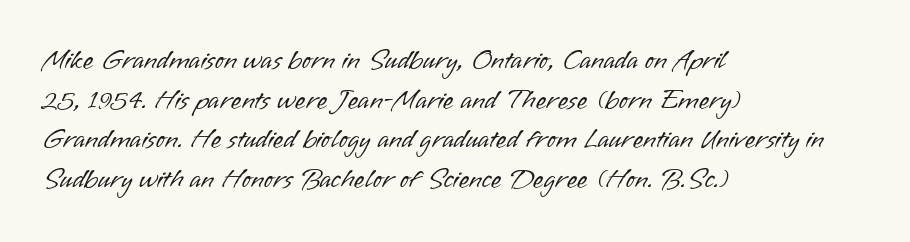
Notice how descenders clear the ascenders below comfortably — that's standard leading. Inter-character spacing is left at the font's built-in metrics. Bare-footed words on every line. The strokes are not fattened; the text isn't bold. A student would call this left alignment; a typographer would say flush left, rag right.
